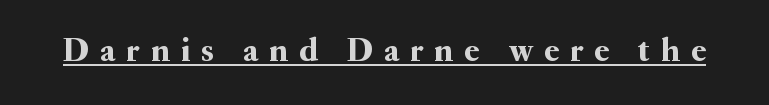
Q: Is the text italic (slanted)? A: No, it is upright.
Q: Is the typeface a serif or a sans-serif typeface? A: Serif.
Q: Is the text underlined? A: Yes.
Q: Is the spacing between letters normal or unusually wide? A: Unusually wide.
Q: Width (condensed, normal, or wide)? A: Normal.
Q: Stroke contrast? A: Medium.
Q: x-height? A: Small.
Q: Monospaced? A: No.
